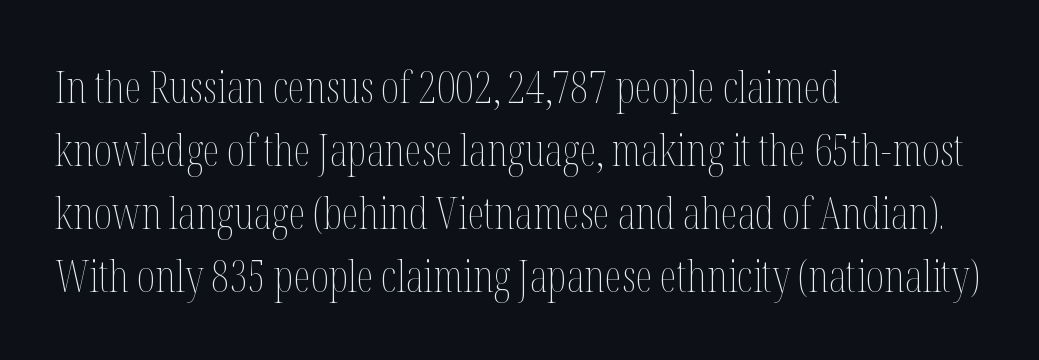
Q: Is the text bold? A: No.
Q: Is the text italic (slanted)? A: No, it is upright.
Q: Is the text underlined? A: No.
Q: How is the paragraph aligned? A: Left-aligned.
Q: Is the spacing between letters normal or unusually wide? A: Normal.
Q: Is the spacing between lines tight, normal or loose? A: Normal.
Q: Width (condensed, normal, or wide)? A: Condensed.
Q: Stroke contrast? A: Medium.
Q: x-height? A: Medium.
Q: Monospaced? A: No.
